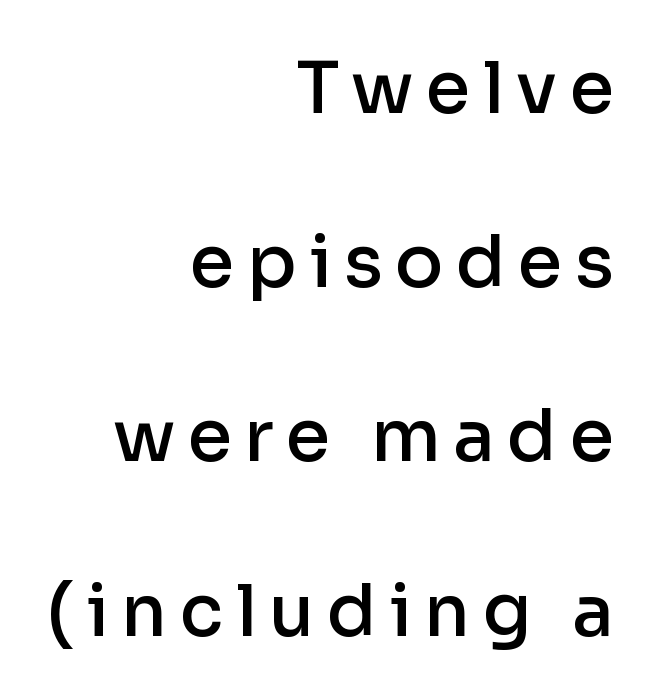
{"serif": "no", "italic": "no", "bold": "semi", "weight": "semibold", "width": "normal", "stroke_contrast": "low", "x_height": "medium", "monospaced": "no", "underline": "no", "align": "right", "line_spacing": "loose", "line_spacing_ratio": 2.42, "glyph_px": 72}
